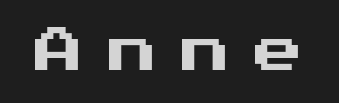
Are there feet on the stems? There aren't — it's a sans. Tracking value appears strongly positive — letters spread wide. Quick note: underline off. Notice how the stems are strictly vertical — no italics here.
